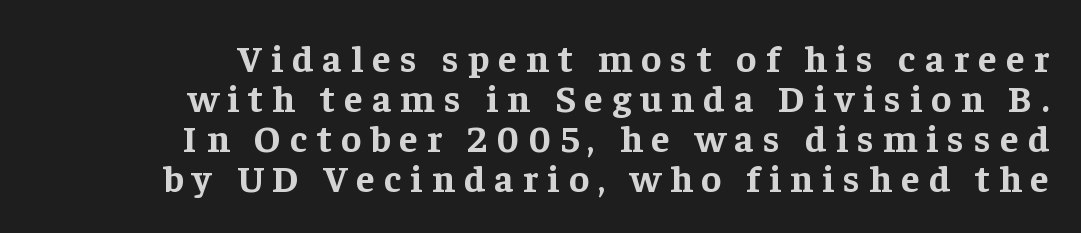
Unlike italic type, these characters show no tilt at all. The tracking reads as deliberately expanded to a designer's eye. The rag falls on the left side of this text block. Line spacing here is tight.
